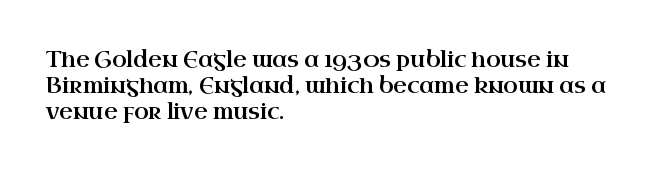
{"italic": "no", "underline": "no", "align": "left", "line_spacing_ratio": 1.24, "letter_spacing": "normal", "letter_spacing_em": 0.0, "glyph_px": 21}
